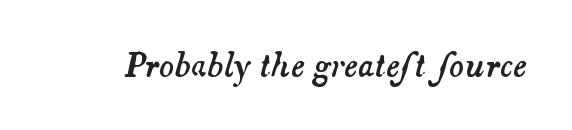
You could not count columns in this text — the font is proportionally spaced. Designer's note — italics engaged. This rendering features lettering with no underline. Words appear dense and cohesive because spacing is normal.
